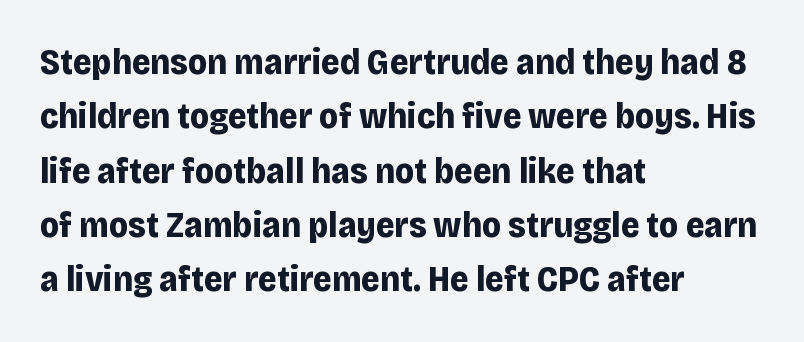
Q: Is the text bold? A: Yes.
Q: Is the text italic (slanted)? A: No, it is upright.
Q: Is the typeface a serif or a sans-serif typeface? A: Sans-serif.
Q: Is the text underlined? A: No.
Q: How is the paragraph aligned? A: Left-aligned.
Q: Is the spacing between letters normal or unusually wide? A: Normal.
Q: Is the spacing between lines tight, normal or loose? A: Normal.
Q: Width (condensed, normal, or wide)? A: Normal.
Q: Stroke contrast? A: Low.
Q: x-height? A: Large.
Q: Monospaced? A: No.
